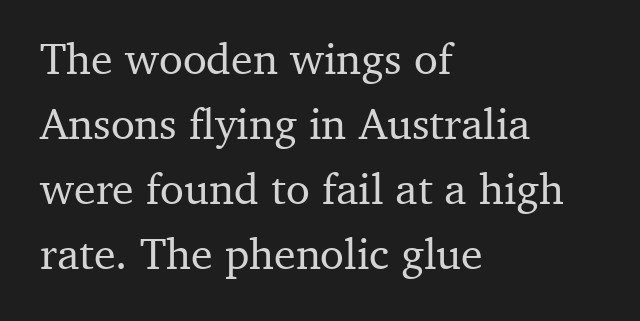
The image shows 44 px serif type, upright; set left-aligned, normal line spacing (1.48x), normal letter spacing, not underlined; medium stroke contrast and a medium x-height.
